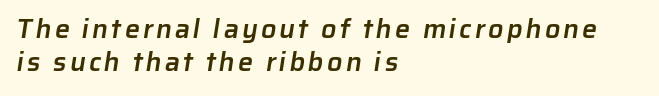
Q: Is the text bold? A: Semi-bold.
Q: Is the text underlined? A: No.
Q: How is the paragraph aligned? A: Left-aligned.
